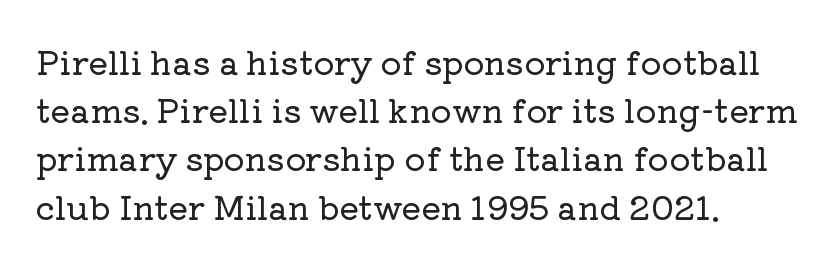
{"serif": "yes", "italic": "no", "width": "normal", "stroke_contrast": "low", "x_height": "medium", "monospaced": "no", "underline": "no", "align": "left", "line_spacing": "normal", "line_spacing_ratio": 1.46, "letter_spacing": "normal", "letter_spacing_em": 0.0, "glyph_px": 33}
